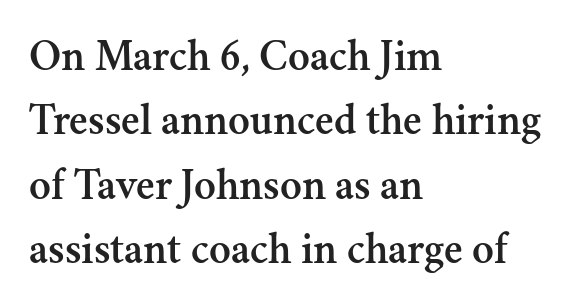
The image shows 45 px serif type, upright; set left-aligned, normal line spacing (1.43x), normal letter spacing, not underlined; medium stroke contrast and a small x-height.
